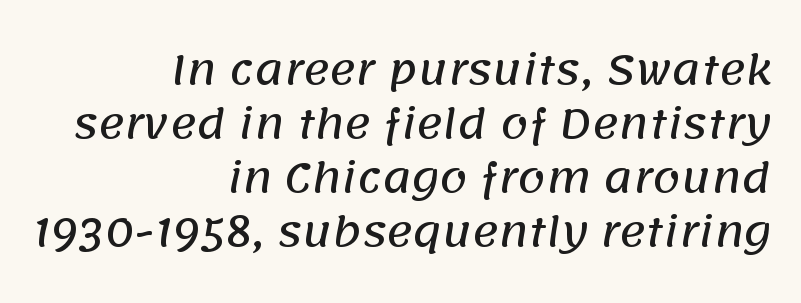
Q: Is the typeface a serif or a sans-serif typeface? A: Sans-serif.
Q: Is the text underlined? A: No.
Q: How is the paragraph aligned? A: Right-aligned.
Q: Is the spacing between letters normal or unusually wide? A: Normal.
Q: Is the spacing between lines tight, normal or loose? A: Normal.
Q: Width (condensed, normal, or wide)? A: Normal.
Q: Stroke contrast? A: Low.
Q: x-height? A: Large.
Q: Monospaced? A: No.
